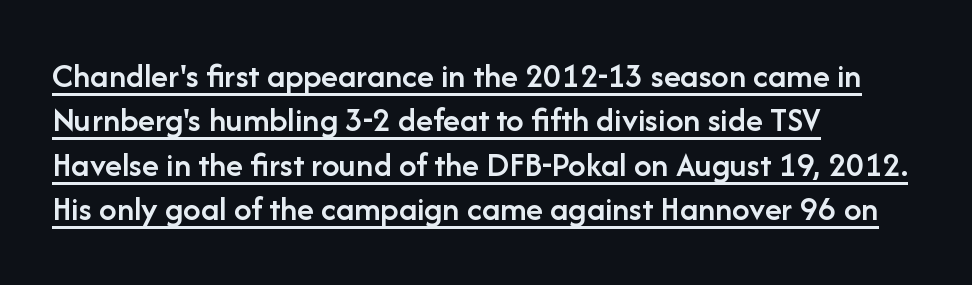
{"serif": "no", "italic": "no", "bold": "semi", "weight": "semibold", "width": "normal", "stroke_contrast": "low", "x_height": "medium", "monospaced": "no", "underline": "yes", "align": "left", "line_spacing": "normal", "line_spacing_ratio": 1.27, "letter_spacing": "normal", "letter_spacing_em": 0.0, "glyph_px": 35}
